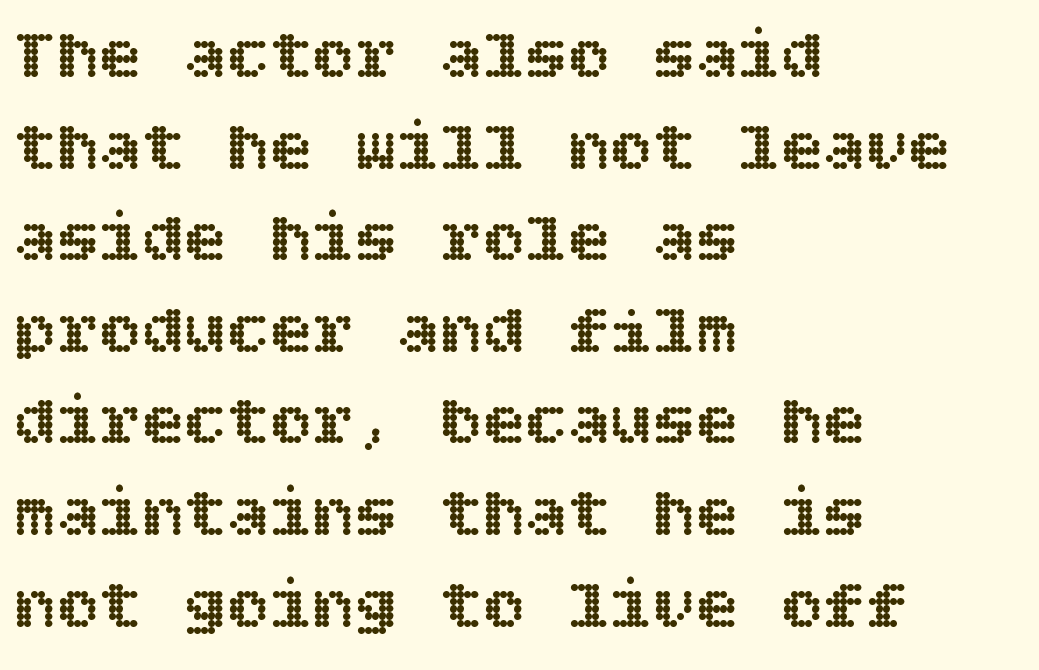
Q: Is the text italic (slanted)? A: No, it is upright.
Q: Is the text underlined? A: No.
Q: How is the paragraph aligned? A: Left-aligned.
Q: Is the spacing between letters normal or unusually wide? A: Normal.
Q: Is the spacing between lines tight, normal or loose? A: Normal.
Q: Width (condensed, normal, or wide)? A: Normal.
Q: x-height? A: Large.
